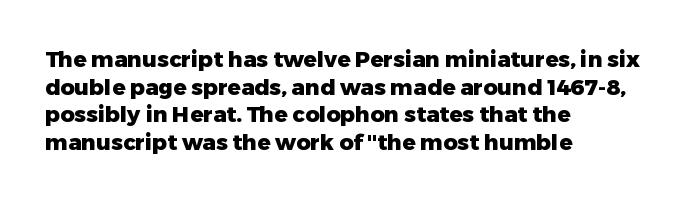
Q: Is the text bold? A: Yes.
Q: Is the text italic (slanted)? A: No, it is upright.
Q: Is the text underlined? A: No.
Q: How is the paragraph aligned? A: Left-aligned.
Q: Is the spacing between letters normal or unusually wide? A: Normal.
Q: Is the spacing between lines tight, normal or loose? A: Normal.
